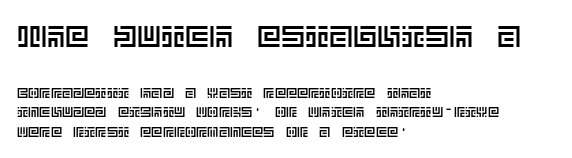
The image shows 30 px text type, upright; set left-aligned, normal line spacing (1.42x), normal letter spacing, not underlined; the first (top) block is 2.14x larger; a large x-height.
